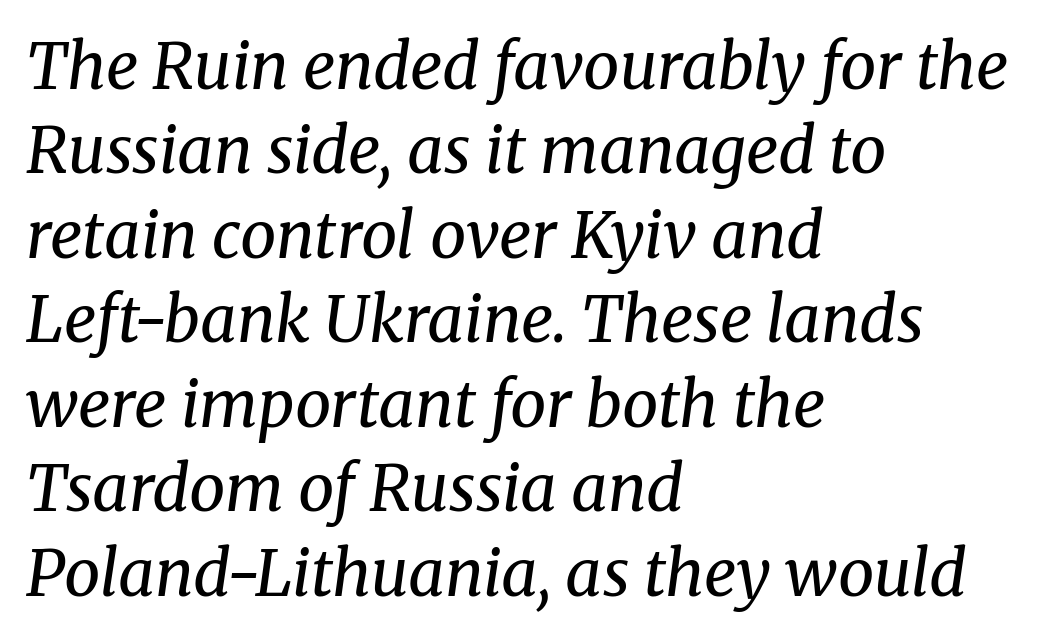
It's the slanting kind of type. The leading is moderate, giving the passage an even texture. Caption: standard tracking, unaltered. The glyphs are unaccompanied by any horizontal stroke below them. Where is the straight margin? On the left.
